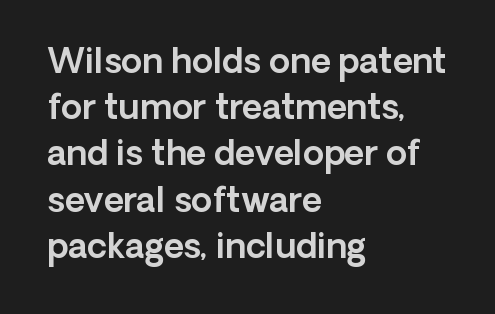
{"serif": "no", "italic": "no", "width": "normal", "x_height": "medium", "monospaced": "no", "underline": "no", "align": "left", "line_spacing": "normal", "line_spacing_ratio": 1.36, "letter_spacing": "normal", "letter_spacing_em": 0.0, "glyph_px": 34}
